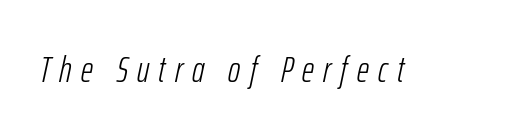
The image shows 37 px light, condensed type, italic (leaning right); set unusually wide letter spacing (+0.25 em), not underlined; low stroke contrast and a medium x-height.
